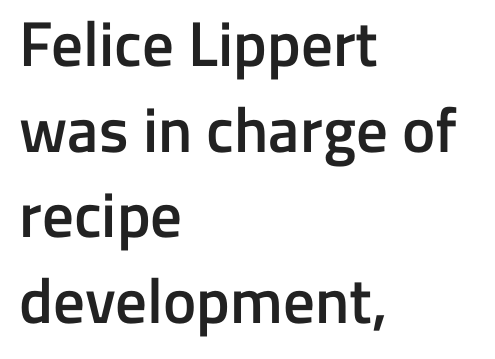
The image shows 63 px semibold sans-serif type, upright; set left-aligned, normal line spacing (1.36x), normal letter spacing, not underlined; low stroke contrast and a medium x-height.
